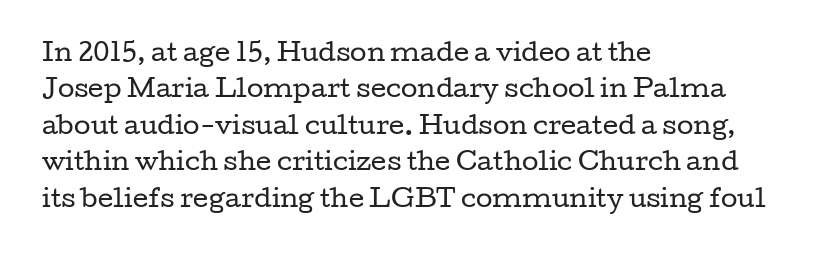
{"italic": "no", "bold": "no", "underline": "no", "align": "left", "line_spacing": "normal", "line_spacing_ratio": 1.52, "letter_spacing": "normal", "letter_spacing_em": 0.0, "glyph_px": 24}
